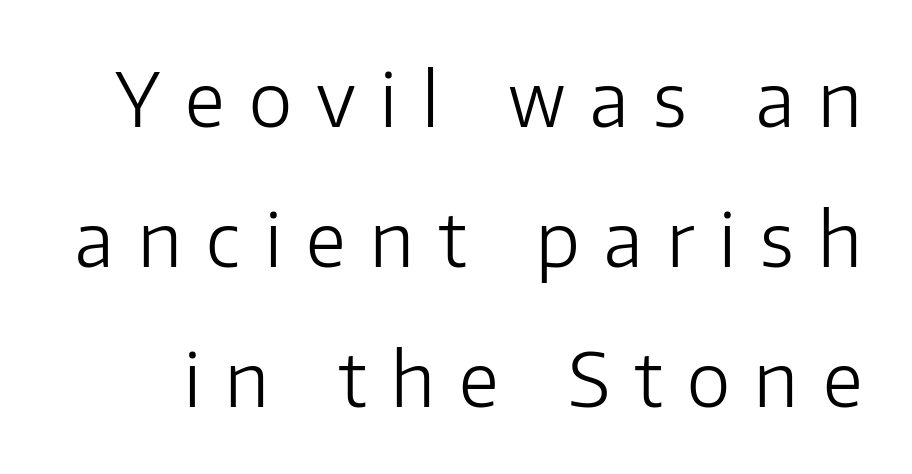
The image shows 74 px light sans-serif type, upright; set line spacing 1.89x, unusually wide letter spacing (+0.33 em), not underlined; low stroke contrast and a medium x-height.
